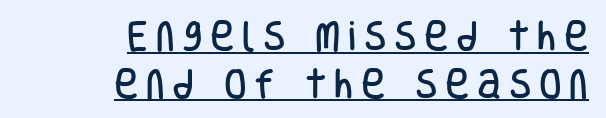
What stands out about the letter spacing? Its width — letters are far apart. The lettering stays uniformly vertical, giving the passage a roman look. You could not count columns in this text — the font is proportionally spaced. Where is the straight margin? On the right.
